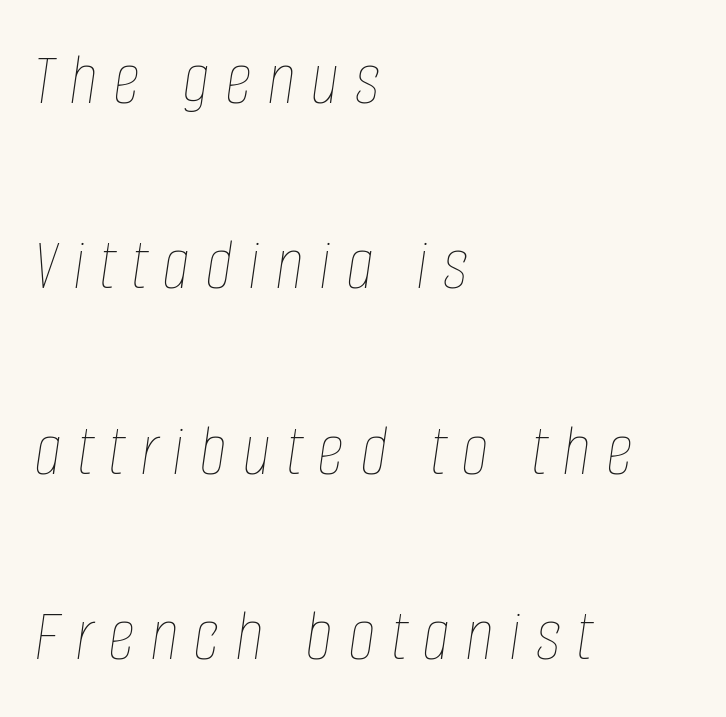
The image shows 76 px thin, condensed type, italic (leaning right); set left-aligned, loose line spacing (2.44x), unusually wide letter spacing (+0.2 em), not underlined; low stroke contrast and a large x-height.
